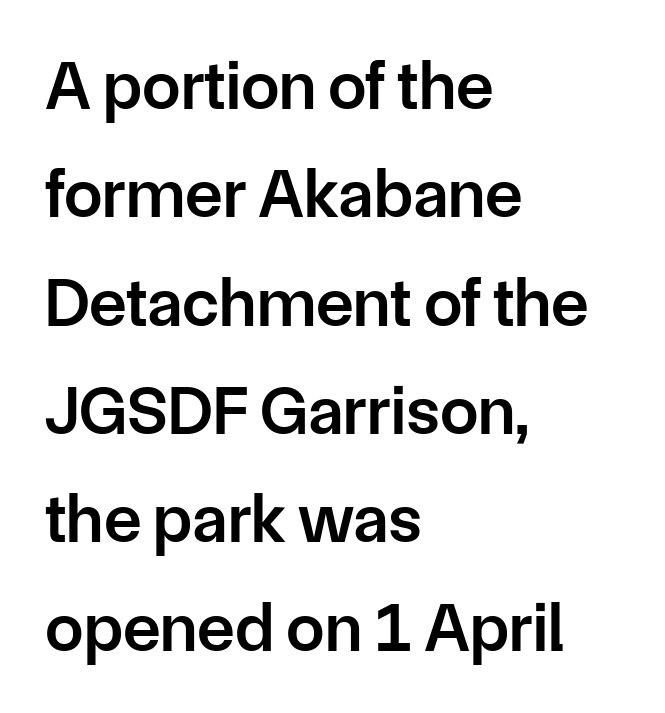
Q: Is the text bold? A: Semi-bold.
Q: Is the text italic (slanted)? A: No, it is upright.
Q: Is the typeface a serif or a sans-serif typeface? A: Sans-serif.
Q: Is the text underlined? A: No.
Q: How is the paragraph aligned? A: Left-aligned.
Q: Is the spacing between letters normal or unusually wide? A: Normal.
Q: Is the spacing between lines tight, normal or loose? A: Normal.
Q: Width (condensed, normal, or wide)? A: Normal.
Q: Stroke contrast? A: Low.
Q: x-height? A: Medium.
Q: Monospaced? A: No.
